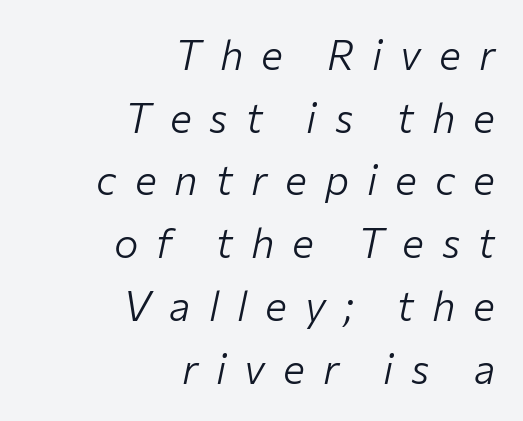
The image shows 41 px light type, italic (leaning right); set right-aligned, normal line spacing (1.53x), unusually wide letter spacing (+0.44 em), not underlined; low stroke contrast and a medium x-height.
